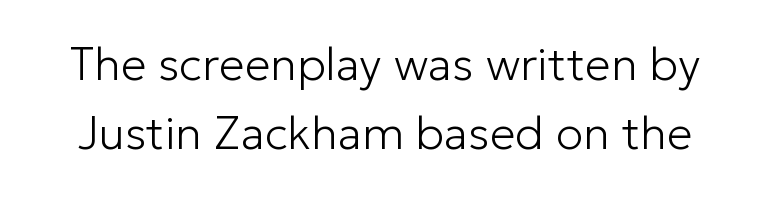
The image shows 46 px light sans-serif type, upright; set normal line spacing (1.51x), normal letter spacing, not underlined; low stroke contrast and a medium x-height.
